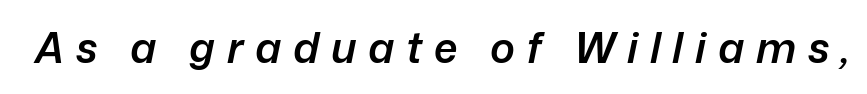
The image shows 42 px semibold type, italic (leaning right); set unusually wide letter spacing (+0.28 em), not underlined; low stroke contrast and a medium x-height.
